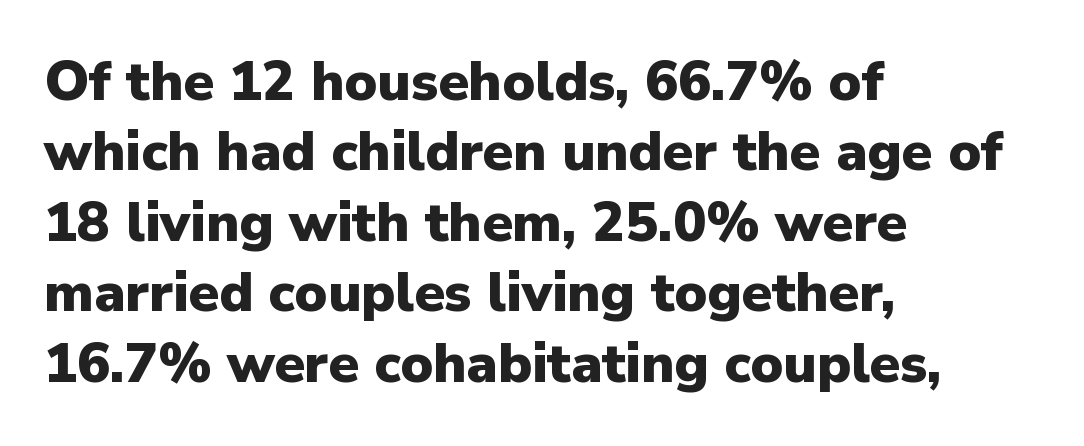
Heft: maximum for text — a bold. This sample has the flowing, uneven cadence of proportional lettering. The area under the type is left untouched. Regarding serifs, this sample does without them. The letters sit at their default tracking, neither squeezed nor spread. The lettering stays uniformly vertical, giving the passage a roman look.
